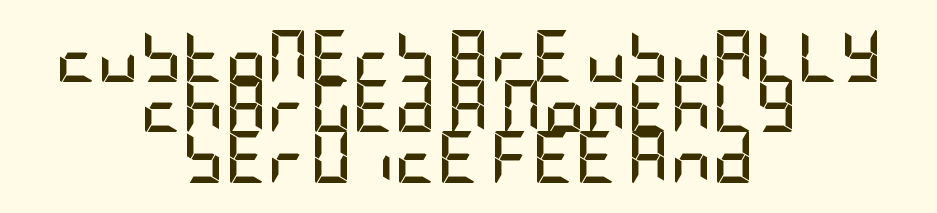
A typesetter would label this face a sans. Letters rest on an invisible, unmarked baseline. This is roman type, the default non-slanted kind. How heavy is the stroke? Heavy — this is a bold.
